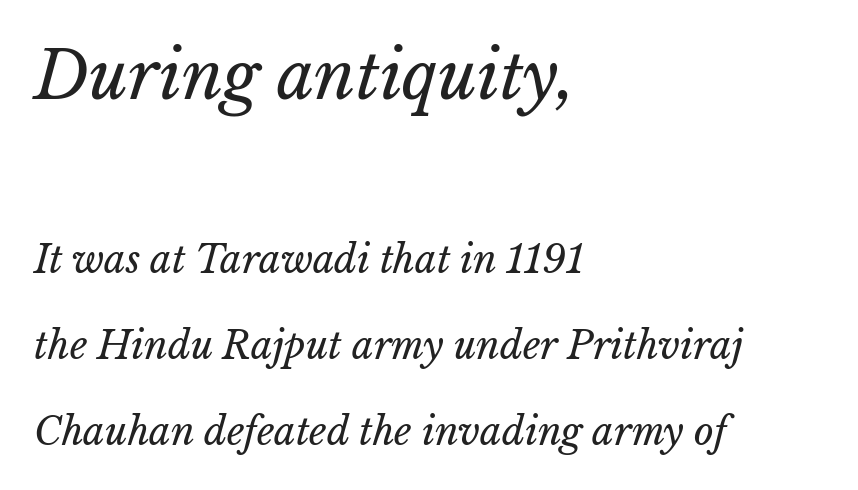
{"bold": "no", "weight": "regular", "width": "normal", "stroke_contrast": "low", "x_height": "medium", "monospaced": "no", "underline": "no", "align": "left", "line_spacing": "loose", "line_spacing_ratio": 2.26, "letter_spacing": "normal", "letter_spacing_em": 0.0, "larger_block": "first", "size_ratio": 1.74, "glyph_px": 66}
